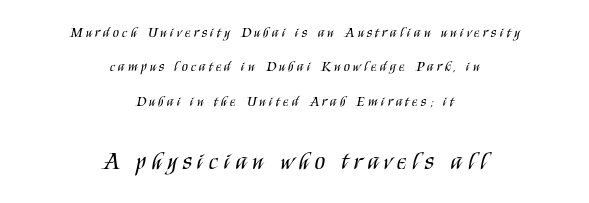
Q: Is the text bold? A: No.
Q: Is the text italic (slanted)? A: Yes.
Q: Is the text underlined? A: No.
Q: How is the paragraph aligned? A: Centered.
Q: Is the spacing between letters normal or unusually wide? A: Unusually wide.
Q: Is the spacing between lines tight, normal or loose? A: Loose.
Q: Which block of text is set in a larger size, the first (top) or the second (bottom)? A: The second (bottom) one.
